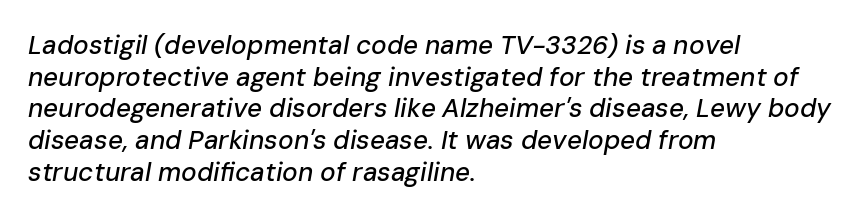
The image shows 26 px text type, italic (leaning right); set left-aligned, line spacing 1.22x, normal letter spacing, not underlined.
